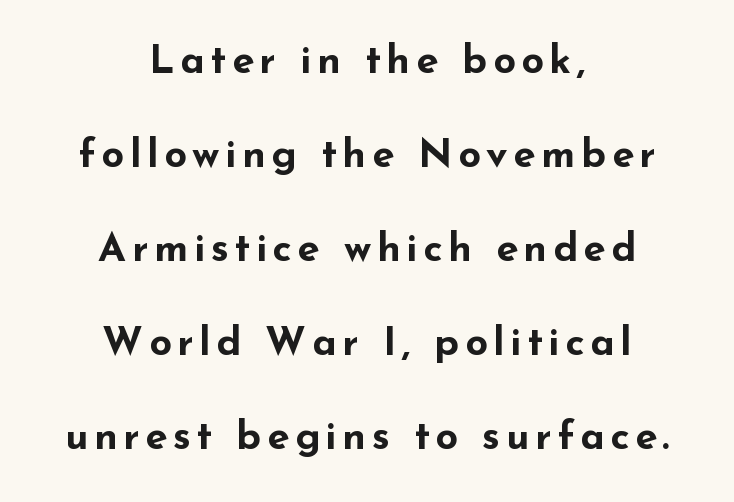
The image shows 40 px bold, wide sans-serif type, upright; set centered, loose line spacing (2.35x), not underlined; low stroke contrast and a small x-height.
